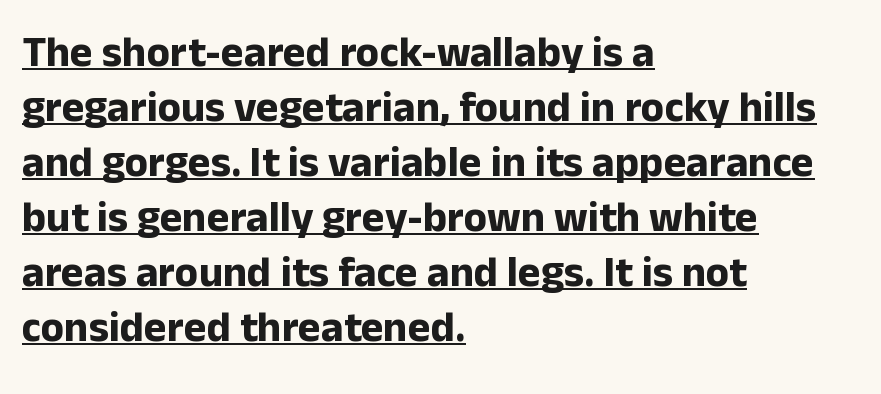
The image shows 43 px bold sans-serif type, upright; set left-aligned, normal line spacing (1.28x), normal letter spacing, underlined; low stroke contrast and a medium x-height.
